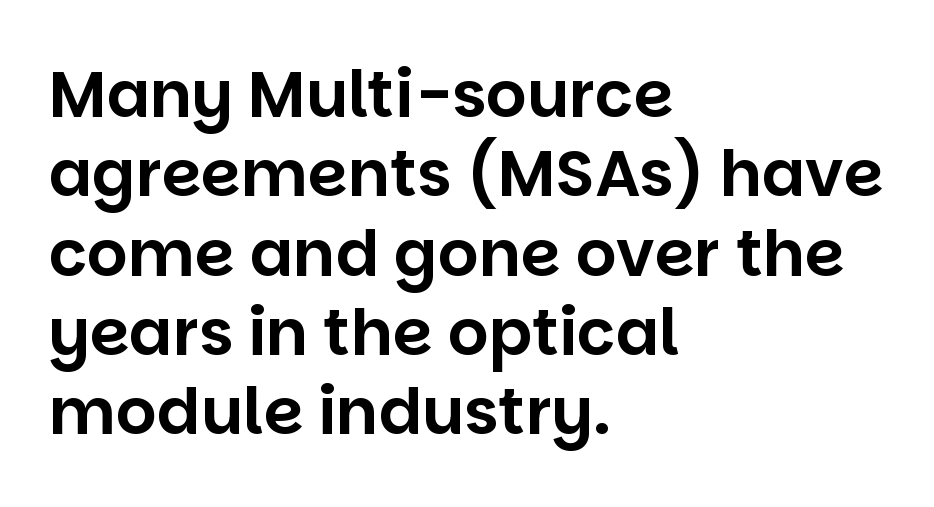
The image shows 64 px sans-serif type, upright; set left-aligned, line spacing 1.24x, normal letter spacing, not underlined; low stroke contrast and a large x-height.
